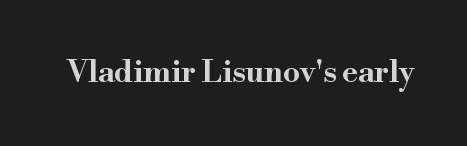
Note the varied advance widths — an 'i' is clearly narrower than an 'm'. The designer went with a serif here, giving each stem small feet. A clean baseline with only descenders dipping below it. Posture: upright roman. The type is set solid horizontally, with unmodified tracking.
